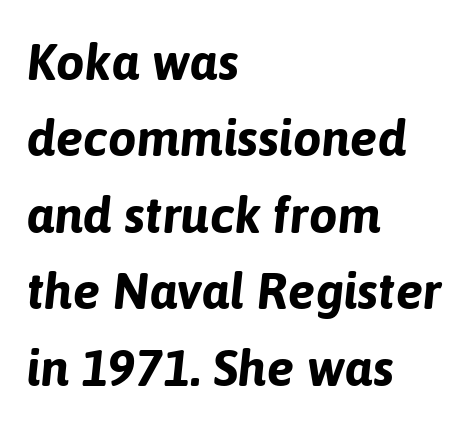
Q: Is the text bold? A: Yes.
Q: Is the text italic (slanted)? A: Yes, it leans right by about 6 degrees.
Q: Is the text underlined? A: No.
Q: How is the paragraph aligned? A: Left-aligned.
Q: Is the spacing between letters normal or unusually wide? A: Normal.
Q: Is the spacing between lines tight, normal or loose? A: Normal.
Q: Width (condensed, normal, or wide)? A: Normal.
Q: Stroke contrast? A: Low.
Q: x-height? A: Medium.
Q: Monospaced? A: No.
